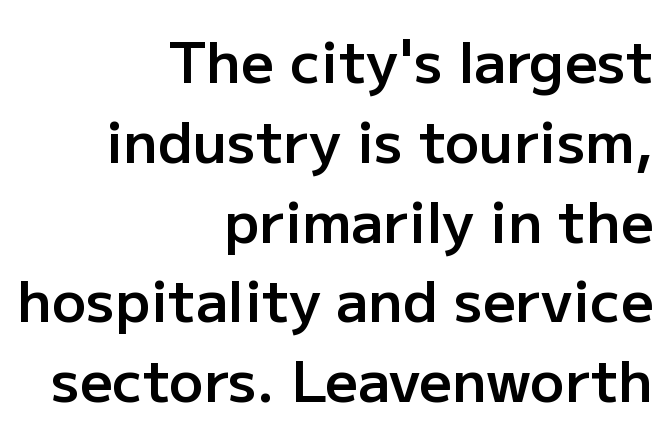
The image shows 57 px semibold sans-serif type, upright; set right-aligned, normal line spacing (1.4x), normal letter spacing, not underlined; low stroke contrast and a medium x-height.
